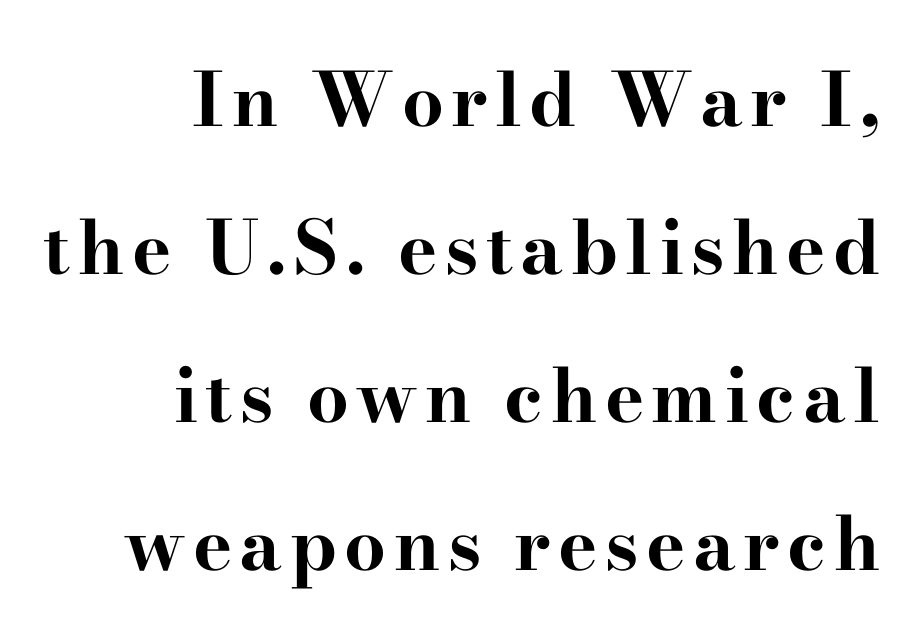
{"serif": "yes", "italic": "no", "bold": "yes", "weight": "bold", "width": "wide", "stroke_contrast": "high", "x_height": "small", "monospaced": "no", "underline": "no", "align": "right", "line_spacing": "loose", "line_spacing_ratio": 2.0, "glyph_px": 74}
